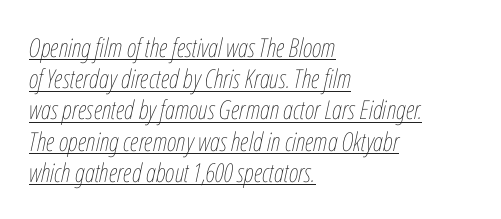
{"italic": "yes", "lean": "right", "slant_degrees": 12, "bold": "no", "underline": "yes", "align": "left", "line_spacing_ratio": 1.2, "letter_spacing": "normal", "letter_spacing_em": 0.0, "glyph_px": 26}
